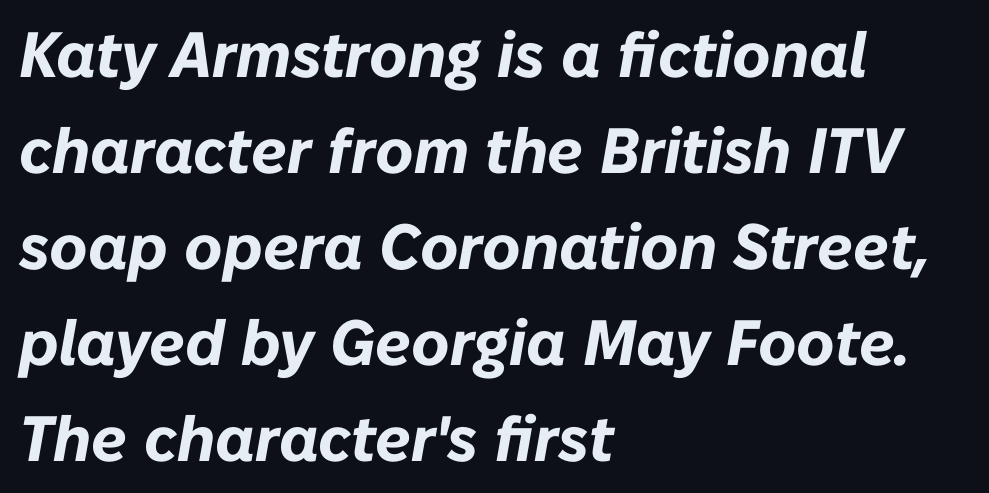
The image shows 64 px bold type, italic (leaning right); set left-aligned, normal line spacing (1.5x), normal letter spacing, not underlined; low stroke contrast and a medium x-height.
